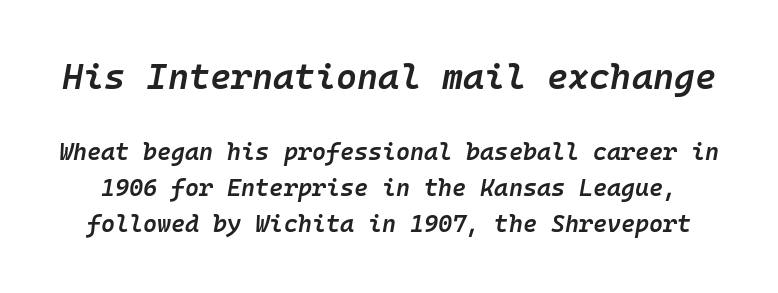
{"italic": "yes", "lean": "right", "slant_degrees": 10, "bold": "semi", "weight": "semibold", "width": "normal", "stroke_contrast": "low", "x_height": "medium", "monospaced": "yes", "underline": "no", "line_spacing": "normal", "line_spacing_ratio": 1.49, "letter_spacing": "normal", "letter_spacing_em": 0.0, "larger_block": "first", "size_ratio": 1.5, "glyph_px": 36}
